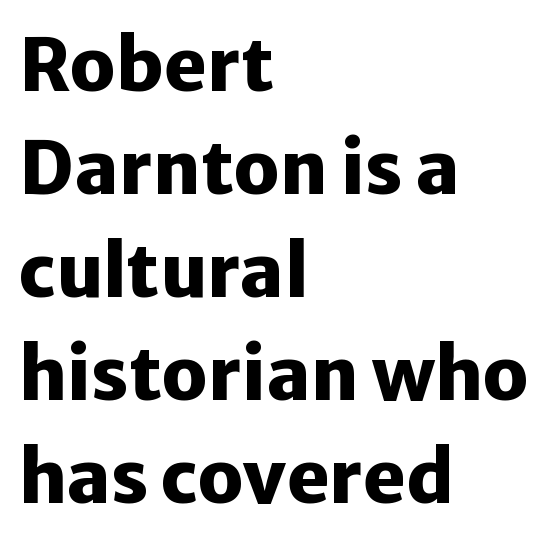
The image shows 73 px heavy sans-serif type, upright; set left-aligned, normal line spacing (1.41x), normal letter spacing, not underlined; low stroke contrast and a medium x-height.
